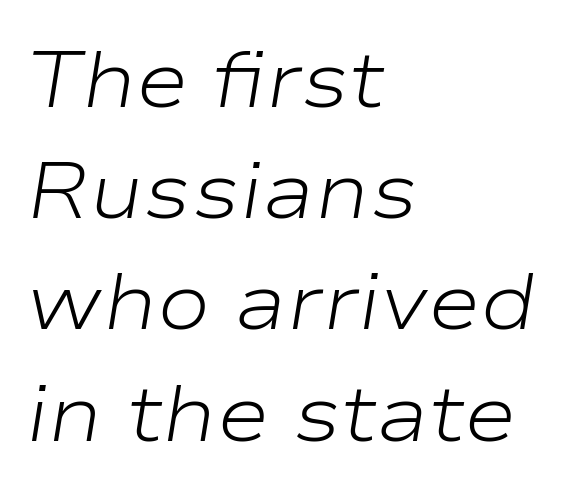
The text carries the slant typical of an italic or oblique font. Horizontally, the lines are justified to the leading edge only. Varying glyph widths throughout — classic text-font behaviour. Leading matches the norm, producing a regular column.
